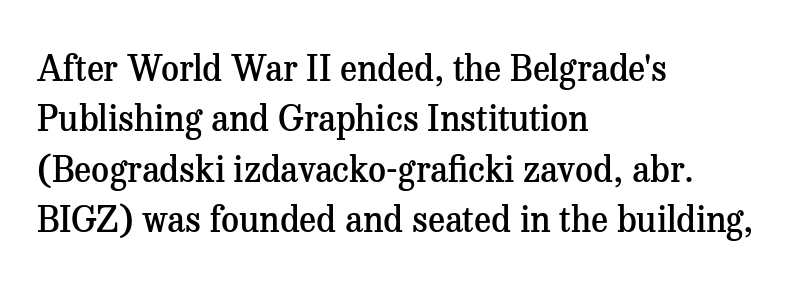
The image shows 35 px semibold serif type, upright; set left-aligned, normal line spacing (1.44x), normal letter spacing, not underlined; medium stroke contrast and a medium x-height.
